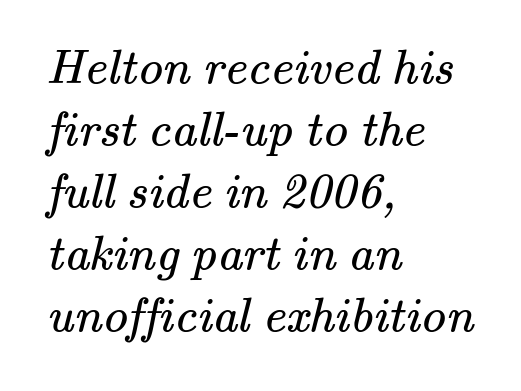
Heft: none added — not bold. The rendering shows small feet on the letterforms — a serif design. The passage shown is typed in a proportional face where columns would drift. Default kerning and tracking; the words read as compact shapes. Caption: multi-line text, flush left, ragged right.
